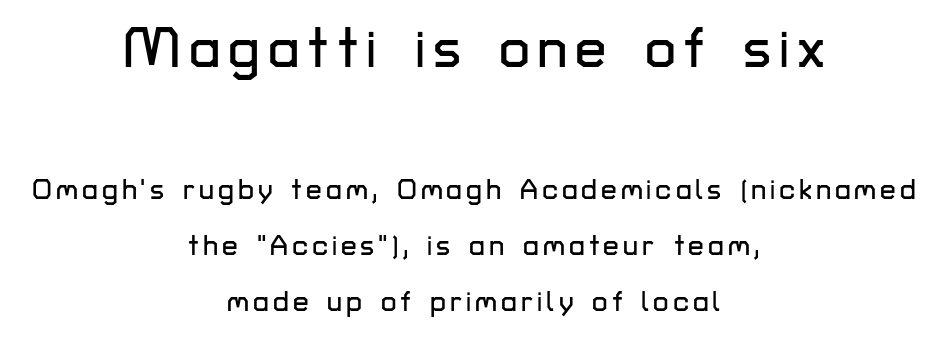
{"serif": "no", "italic": "no", "width": "normal", "stroke_contrast": "low", "x_height": "medium", "monospaced": "no", "underline": "no", "align": "center", "line_spacing": "loose", "line_spacing_ratio": 1.99, "larger_block": "first", "size_ratio": 2.0, "glyph_px": 56}
